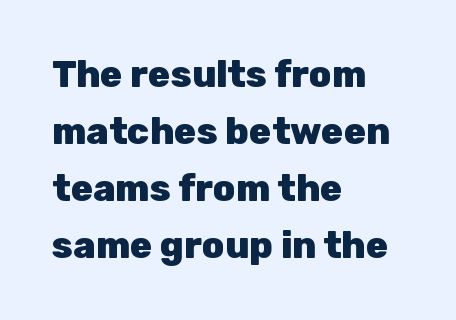
{"serif": "no", "italic": "no", "bold": "yes", "weight": "heavy", "width": "normal", "stroke_contrast": "low", "x_height": "medium", "monospaced": "no", "underline": "no", "align": "left", "line_spacing": "normal", "line_spacing_ratio": 1.54, "letter_spacing": "normal", "letter_spacing_em": 0.0, "glyph_px": 37}
